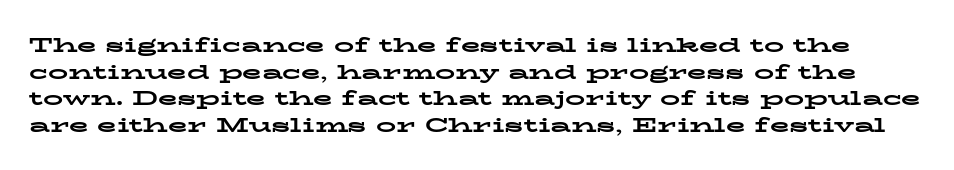
Q: Is the text bold? A: Yes.
Q: Is the text italic (slanted)? A: No, it is upright.
Q: Is the text underlined? A: No.
Q: Is the spacing between letters normal or unusually wide? A: Normal.
Q: Is the spacing between lines tight, normal or loose? A: Normal.
